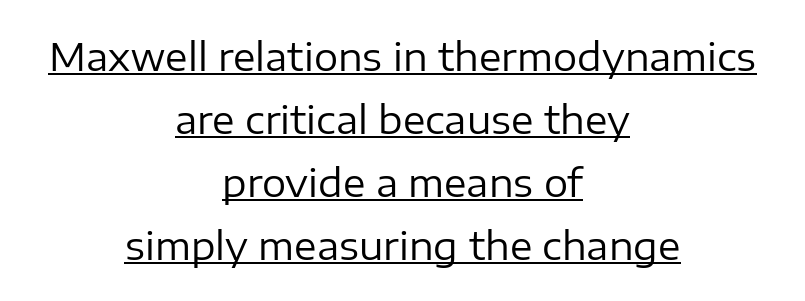
Q: Is the text bold? A: No.
Q: Is the text italic (slanted)? A: No, it is upright.
Q: Is the typeface a serif or a sans-serif typeface? A: Sans-serif.
Q: Is the text underlined? A: Yes.
Q: How is the paragraph aligned? A: Centered.
Q: Is the spacing between letters normal or unusually wide? A: Normal.
Q: Is the spacing between lines tight, normal or loose? A: Normal.
Q: Width (condensed, normal, or wide)? A: Normal.
Q: Stroke contrast? A: Low.
Q: x-height? A: Medium.
Q: Monospaced? A: No.
